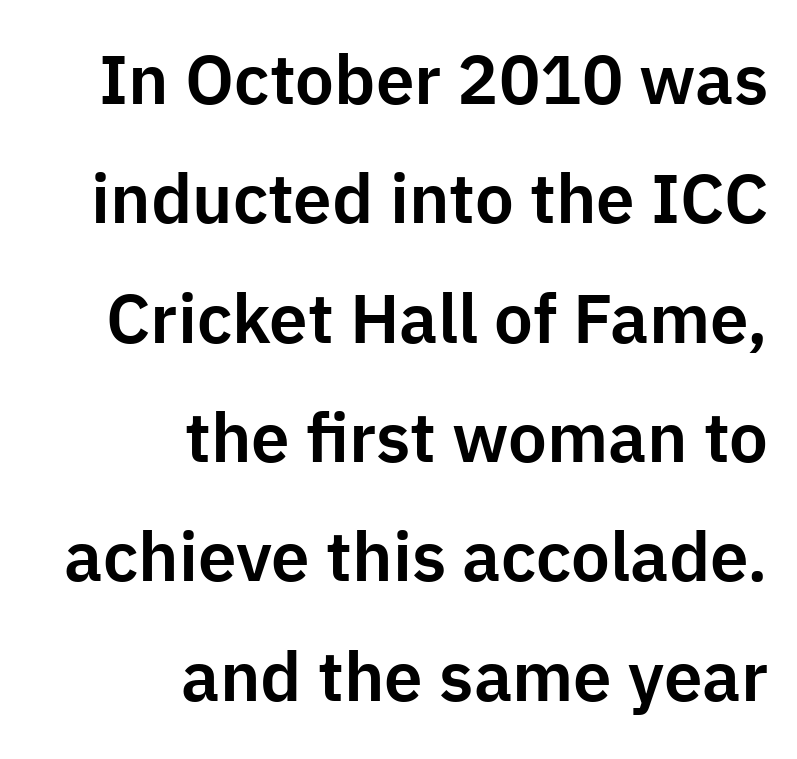
Compared with a flush-left layout, this one pins lines to the opposite, right side. The lettering stays uniformly vertical, giving the passage a roman look. What stands out about the letter spacing? Nothing — it is the standard amount. The face used here is proportionally spaced, like ordinary book or web type. Decoration check: the copy has no underline.
